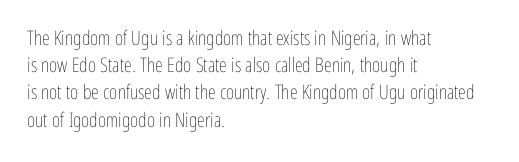
The image shows 20 px text type, upright; set left-aligned, normal line spacing (1.36x), normal letter spacing, not underlined.
